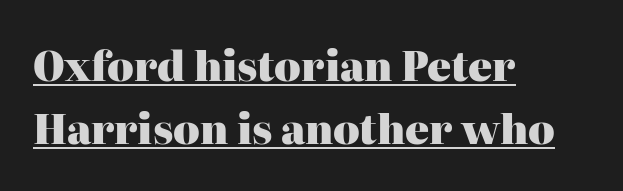
Baseline-to-baseline distance is the conventional proportion of letter height. Is this a fixed-width face? No — the glyphs have proportional, varying widths. Between one letter and the next there's only the usual sliver of space. The lettering is marked with a stroke running underneath it. When letters stand straight like this, we call the style roman or upright.
